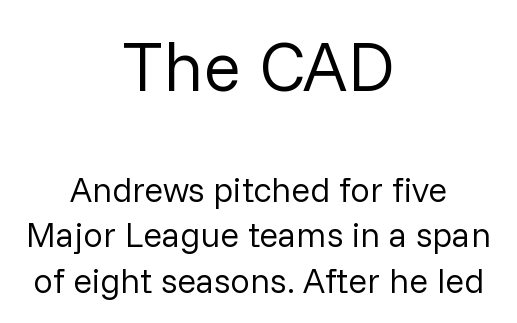
{"serif": "no", "italic": "no", "bold": "no", "weight": "regular", "width": "normal", "stroke_contrast": "low", "x_height": "medium", "monospaced": "no", "underline": "no", "align": "center", "line_spacing": "normal", "line_spacing_ratio": 1.29, "letter_spacing": "normal", "letter_spacing_em": 0.0, "larger_block": "first", "size_ratio": 2.0, "glyph_px": 70}
